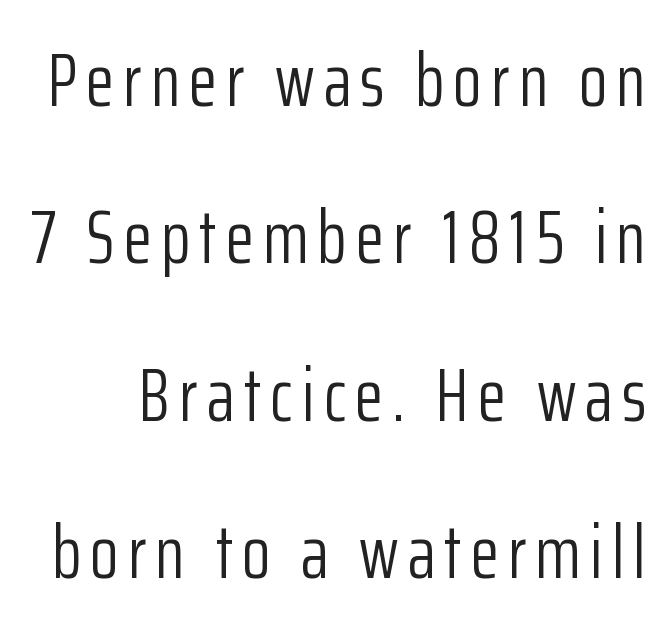
{"serif": "no", "italic": "no", "bold": "no", "weight": "light", "width": "condensed", "stroke_contrast": "low", "x_height": "medium", "monospaced": "no", "underline": "no", "line_spacing": "loose", "line_spacing_ratio": 2.1, "glyph_px": 75}
